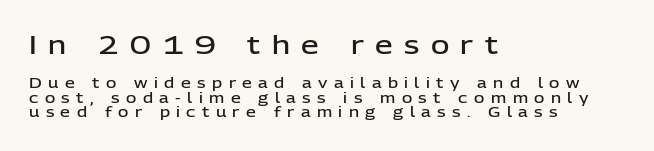
{"italic": "no", "bold": "semi", "underline": "no", "align": "left", "line_spacing": "tight", "line_spacing_ratio": 1.02, "letter_spacing": "wide", "letter_spacing_em": 0.46, "larger_block": "first", "size_ratio": 1.79, "glyph_px": 25}
